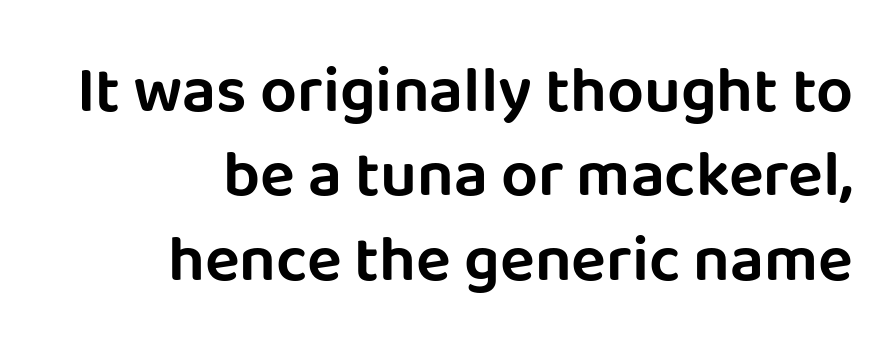
{"serif": "no", "italic": "no", "width": "normal", "stroke_contrast": "low", "x_height": "large", "monospaced": "no", "underline": "no", "align": "right", "line_spacing": "normal", "line_spacing_ratio": 1.3, "letter_spacing": "normal", "letter_spacing_em": 0.0, "glyph_px": 65}
